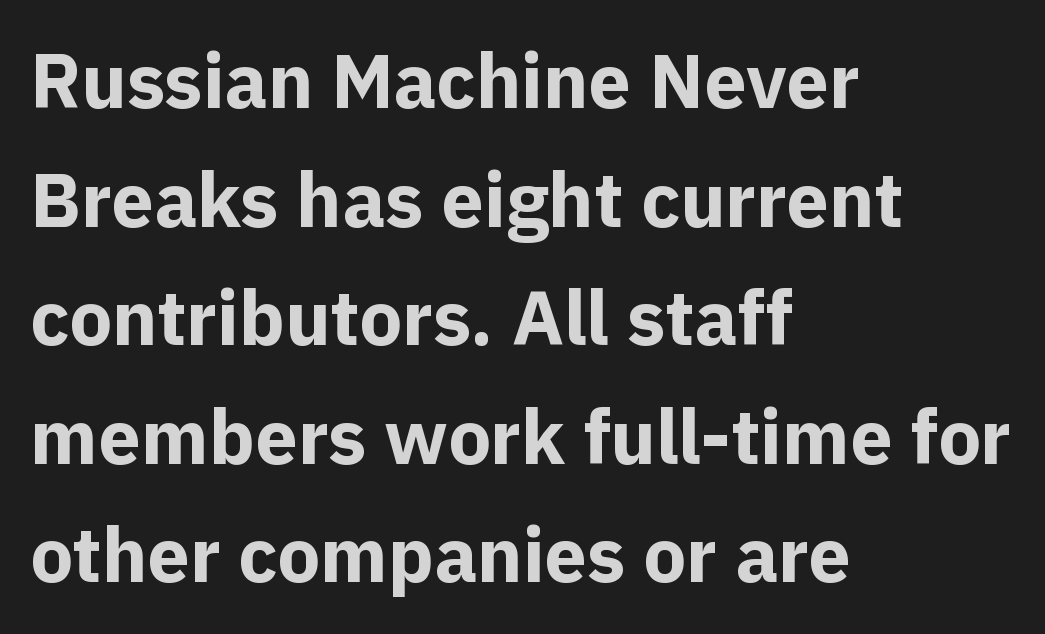
Letterform terminals end flat and unadorned throughout the passage. This rendering features lettering with no underline. Successive baselines arrive at the customary interval. The axis of the letterforms is exactly vertical. In terms of weight, the rendering is a true, heavy bold. Teacher's note: observe the even left margin — that is flush-left alignment.
